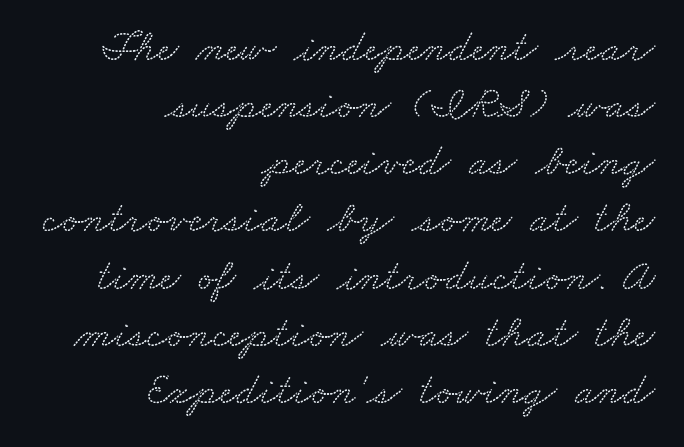
Q: Is the text underlined? A: No.
Q: How is the paragraph aligned? A: Right-aligned.
Q: Is the spacing between letters normal or unusually wide? A: Normal.
Q: Is the spacing between lines tight, normal or loose? A: Normal.
Q: Width (condensed, normal, or wide)? A: Wide.
Q: Stroke contrast? A: Low.
Q: x-height? A: Small.
Q: Monospaced? A: No.
